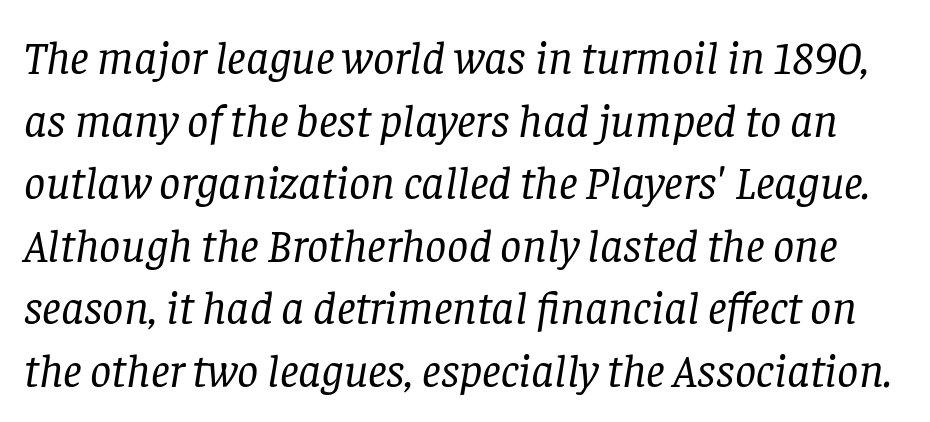
{"serif": "yes", "italic": "yes", "lean": "right", "slant_degrees": 8, "bold": "no", "weight": "regular", "width": "normal", "stroke_contrast": "low", "x_height": "large", "monospaced": "no", "underline": "no", "line_spacing": "normal", "line_spacing_ratio": 1.33, "letter_spacing": "normal", "letter_spacing_em": 0.0, "glyph_px": 47}
